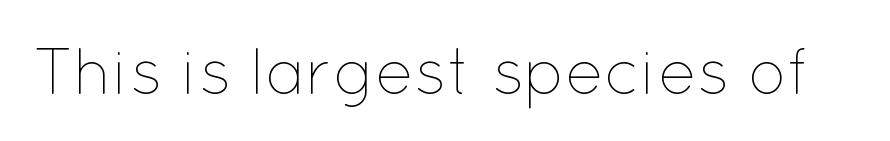
Q: Is the text bold? A: No.
Q: Is the text italic (slanted)? A: No, it is upright.
Q: Is the text underlined? A: No.
Q: Is the spacing between letters normal or unusually wide? A: Normal.
Q: Width (condensed, normal, or wide)? A: Normal.
Q: Stroke contrast? A: Low.
Q: x-height? A: Medium.
Q: Monospaced? A: No.
